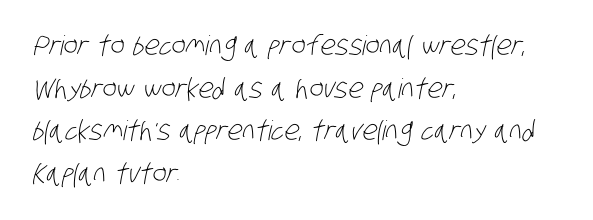
The image shows 27 px text type; set left-aligned, normal line spacing (1.58x), normal letter spacing, not underlined.
